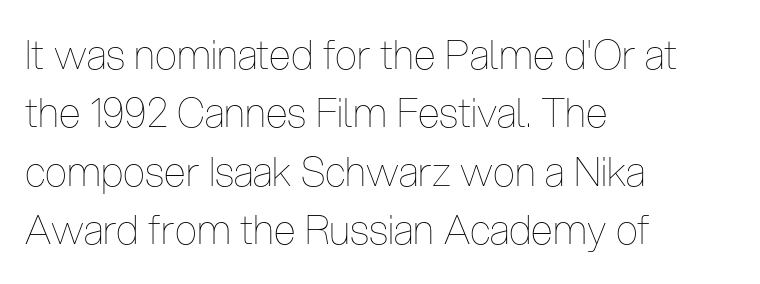
Q: Is the text bold? A: No.
Q: Is the text italic (slanted)? A: No, it is upright.
Q: Is the text underlined? A: No.
Q: How is the paragraph aligned? A: Left-aligned.
Q: Is the spacing between letters normal or unusually wide? A: Normal.
Q: Is the spacing between lines tight, normal or loose? A: Normal.
Q: Width (condensed, normal, or wide)? A: Condensed.
Q: Stroke contrast? A: Low.
Q: x-height? A: Medium.
Q: Monospaced? A: No.
